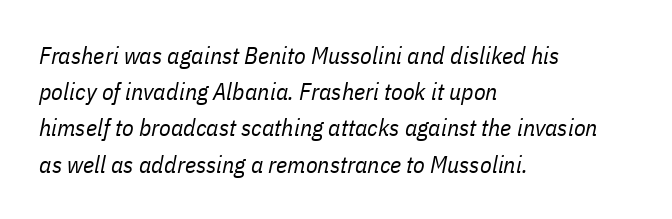
The image shows 24 px text type, italic (leaning right); set left-aligned, normal line spacing (1.51x), normal letter spacing, not underlined.
